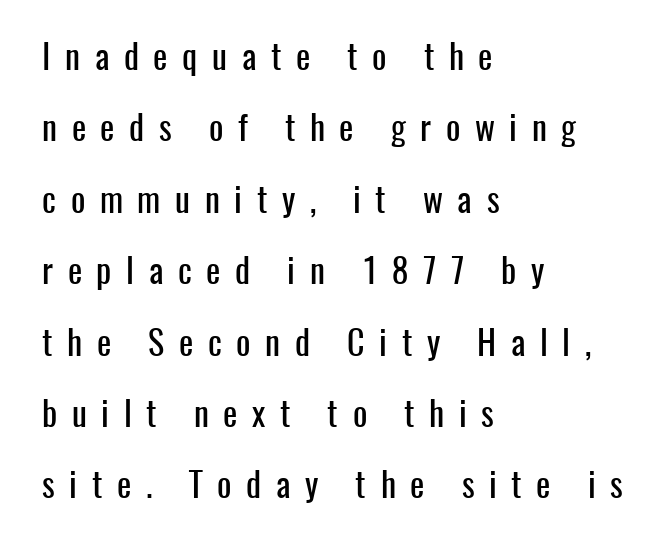
{"serif": "no", "italic": "no", "width": "condensed", "stroke_contrast": "low", "x_height": "medium", "monospaced": "no", "underline": "no", "align": "left", "line_spacing": "loose", "line_spacing_ratio": 2.1, "letter_spacing": "wide", "letter_spacing_em": 0.43, "glyph_px": 34}
